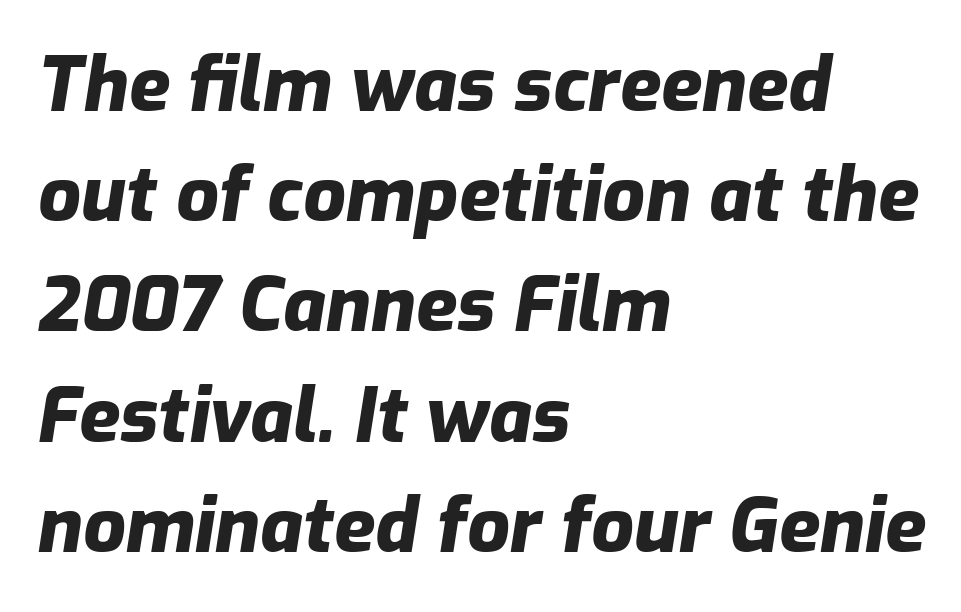
{"italic": "yes", "lean": "right", "slant_degrees": 9, "bold": "yes", "weight": "heavy", "width": "normal", "stroke_contrast": "low", "x_height": "medium", "monospaced": "no", "underline": "no", "align": "left", "line_spacing": "normal", "line_spacing_ratio": 1.47, "letter_spacing": "normal", "letter_spacing_em": 0.0, "glyph_px": 75}
